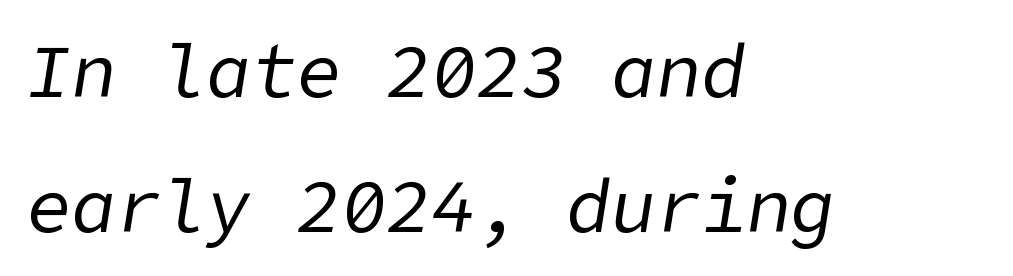
You could call the tracking neutral — neither tight nor loose. Nobody drew a line under any word here. Slant detected: the letters are inclined. The lines are quadded left.
